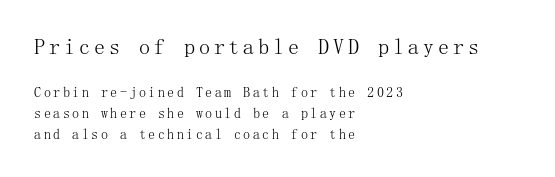
The image shows 22 px text type, upright; set left-aligned, normal line spacing (1.49x), not underlined; the first (top) block is 1.57x larger.
